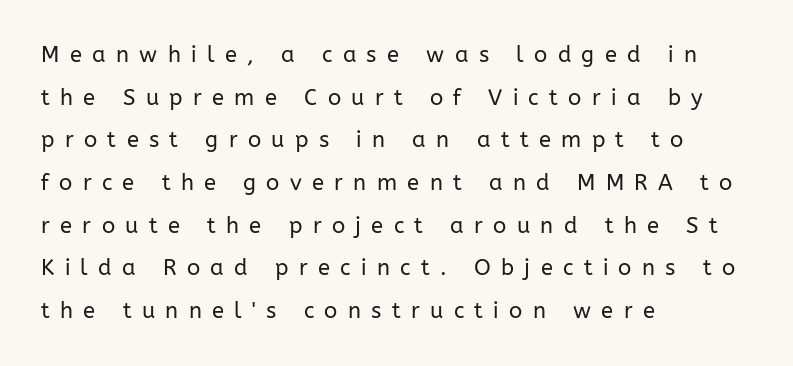
The image shows 22 px text type, upright; set left-aligned, loose line spacing (1.94x), unusually wide letter spacing (+0.47 em), not underlined.
